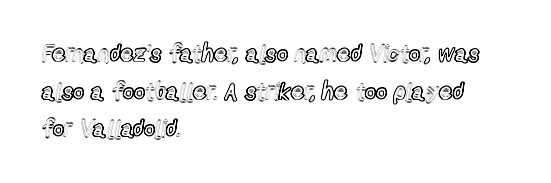
The image shows 24 px text type; set left-aligned, normal line spacing (1.57x), normal letter spacing, not underlined.
